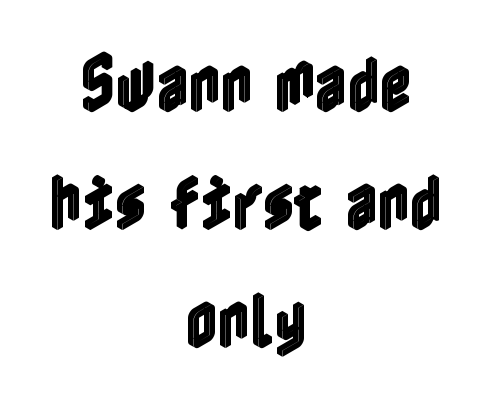
Q: Is the text italic (slanted)? A: No, it is upright.
Q: Is the text underlined? A: No.
Q: How is the paragraph aligned? A: Centered.
Q: Is the spacing between letters normal or unusually wide? A: Normal.
Q: Is the spacing between lines tight, normal or loose? A: Loose.
Q: Width (condensed, normal, or wide)? A: Condensed.
Q: x-height? A: Medium.
